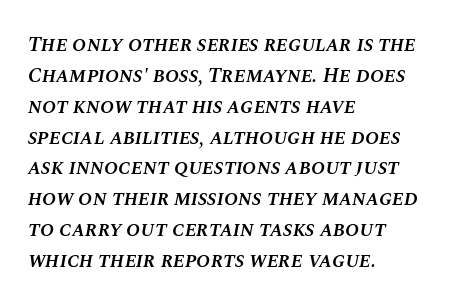
{"italic": "yes", "lean": "right", "slant_degrees": 10, "bold": "semi", "underline": "no", "align": "left", "line_spacing": "normal", "line_spacing_ratio": 1.47, "letter_spacing": "normal", "letter_spacing_em": 0.0, "glyph_px": 21}
